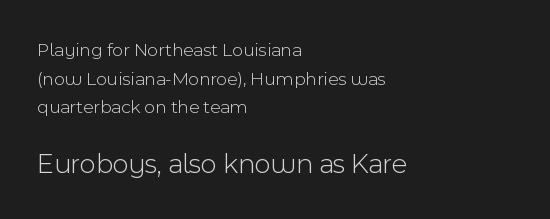
The image shows 28 px light sans-serif type, upright; set left-aligned, normal line spacing (1.51x), normal letter spacing, not underlined; the second (bottom) block is 1.47x larger; a medium x-height.
